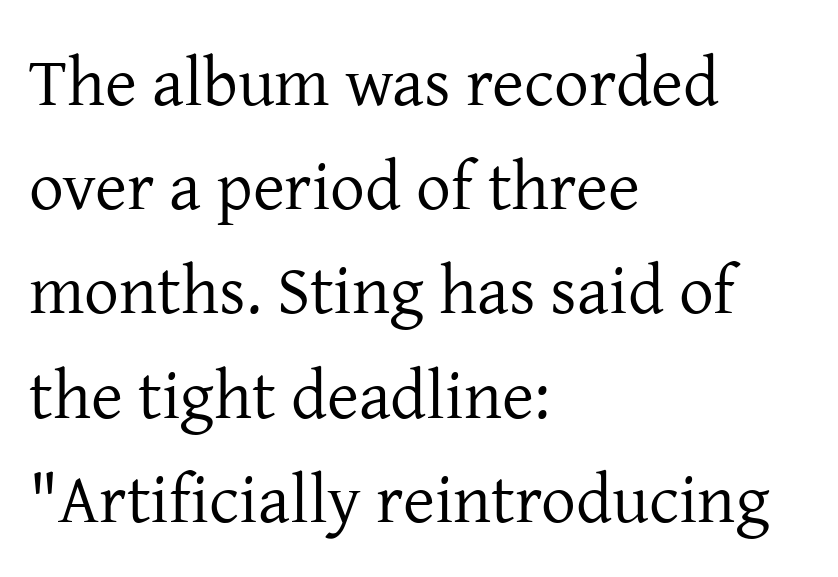
{"serif": "yes", "italic": "no", "bold": "no", "weight": "regular", "width": "normal", "stroke_contrast": "low", "x_height": "medium", "monospaced": "no", "underline": "no", "align": "left", "line_spacing": "normal", "line_spacing_ratio": 1.51, "letter_spacing": "normal", "letter_spacing_em": 0.0, "glyph_px": 69}
